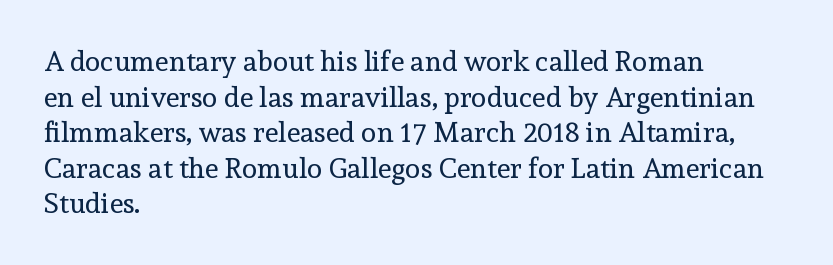
The image shows 28 px regular-weight serif type, upright; set left-aligned, normal line spacing (1.27x), normal letter spacing, not underlined; a medium x-height.
